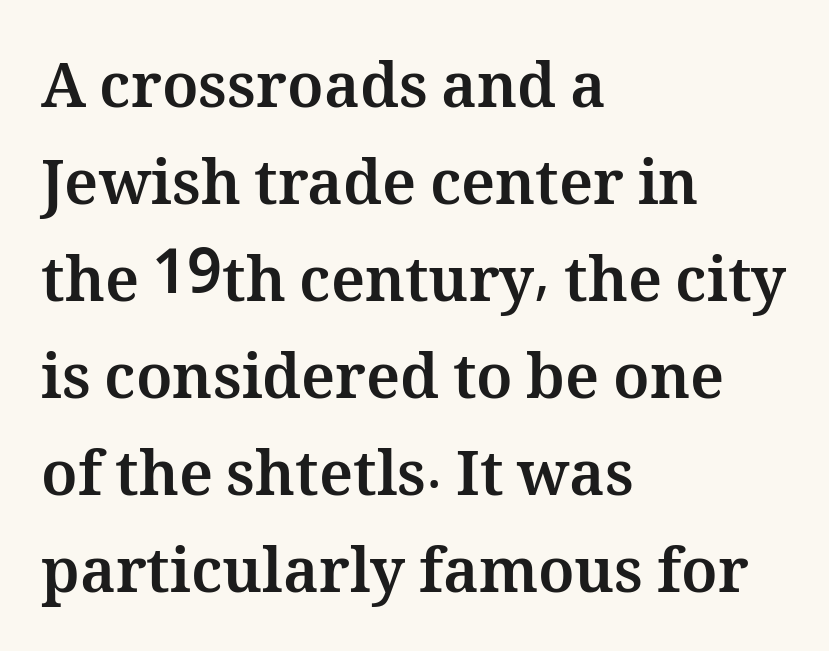
Q: Is the text bold? A: Yes.
Q: Is the text italic (slanted)? A: No, it is upright.
Q: Is the text underlined? A: No.
Q: How is the paragraph aligned? A: Left-aligned.
Q: Is the spacing between letters normal or unusually wide? A: Normal.
Q: Is the spacing between lines tight, normal or loose? A: Normal.
Q: Width (condensed, normal, or wide)? A: Normal.
Q: Stroke contrast? A: Medium.
Q: x-height? A: Medium.
Q: Monospaced? A: No.
